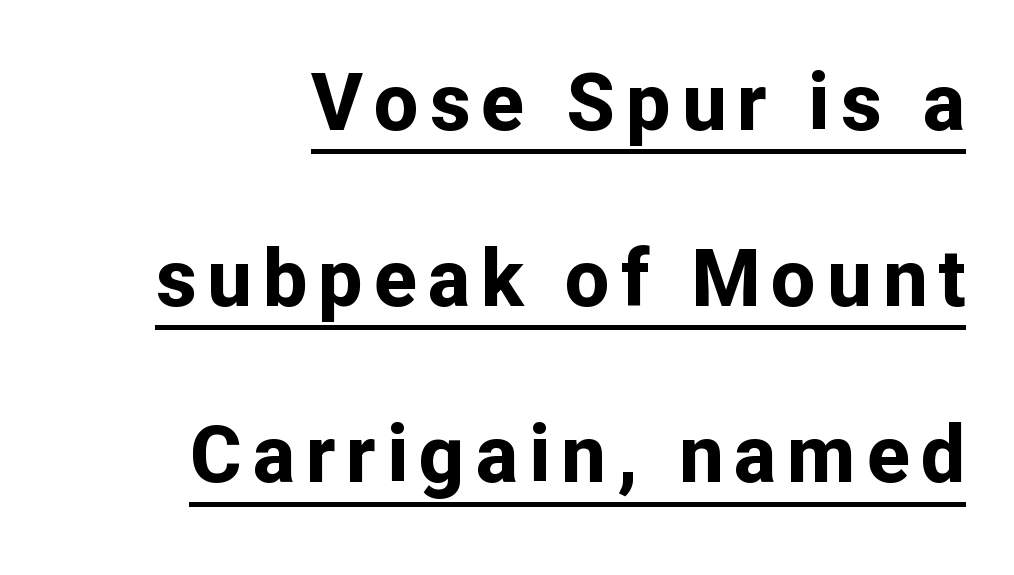
{"serif": "no", "italic": "no", "bold": "yes", "weight": "bold", "width": "normal", "stroke_contrast": "low", "x_height": "medium", "monospaced": "no", "underline": "yes", "align": "right", "line_spacing": "loose", "line_spacing_ratio": 2.23, "glyph_px": 79}
